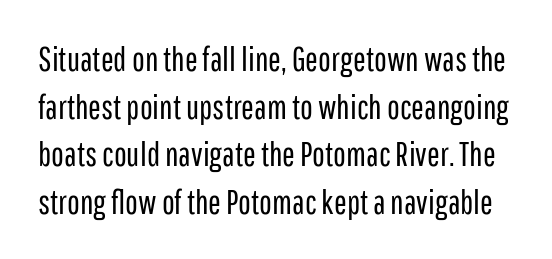
The gaps between neighbouring characters are ordinary and unremarkable. Line spacing here is normal. These lines were composed using upright roman letters. Check under the words: just untouched page. Summary of weight: not heavy and not bold.
